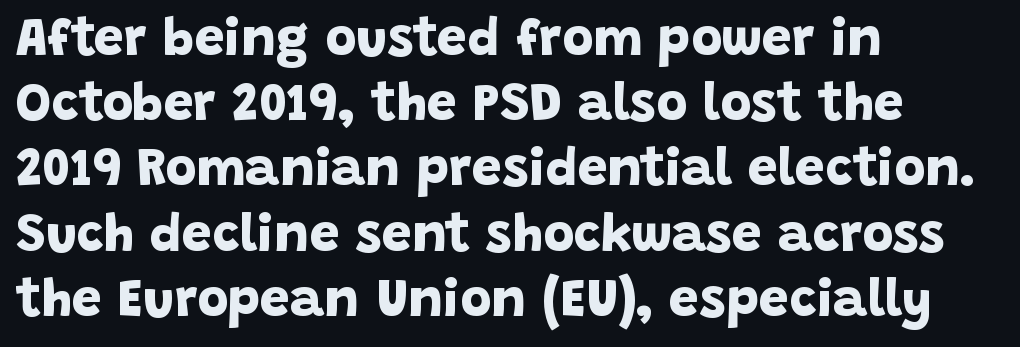
Q: Is the text bold? A: Yes.
Q: Is the typeface a serif or a sans-serif typeface? A: Sans-serif.
Q: Is the text underlined? A: No.
Q: How is the paragraph aligned? A: Left-aligned.
Q: Is the spacing between letters normal or unusually wide? A: Normal.
Q: Width (condensed, normal, or wide)? A: Normal.
Q: Stroke contrast? A: Low.
Q: x-height? A: Large.
Q: Monospaced? A: No.
